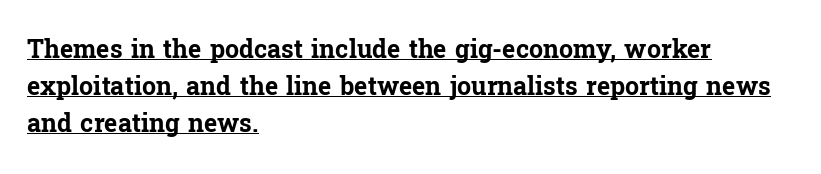
The image shows 25 px bold type, upright; set left-aligned, normal line spacing (1.48x), normal letter spacing, underlined.
